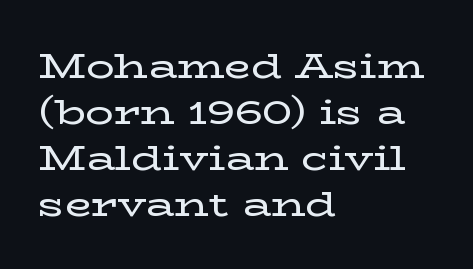
The image shows 35 px wide serif type, upright; set left-aligned, normal line spacing (1.31x), normal letter spacing, not underlined; low stroke contrast and a medium x-height.
